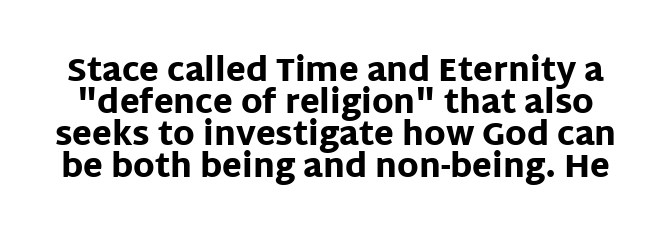
{"serif": "no", "italic": "no", "bold": "yes", "weight": "heavy", "width": "normal", "stroke_contrast": "low", "x_height": "large", "monospaced": "no", "underline": "no", "line_spacing": "tight", "line_spacing_ratio": 1.0, "letter_spacing": "normal", "letter_spacing_em": 0.0, "glyph_px": 32}
